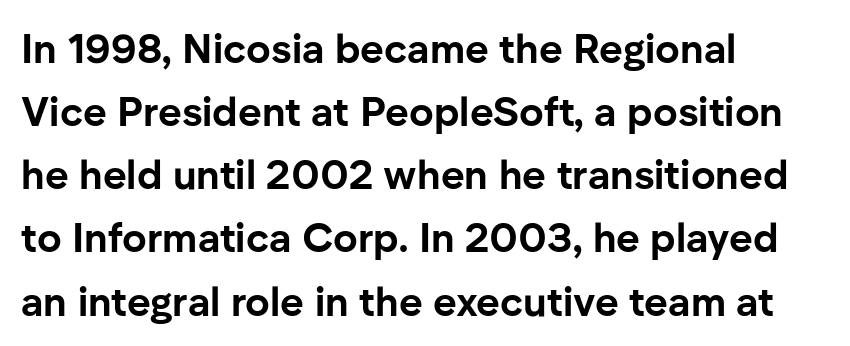
The image shows 41 px bold sans-serif type, upright; set left-aligned, normal line spacing (1.54x), normal letter spacing, not underlined; low stroke contrast and a medium x-height.
